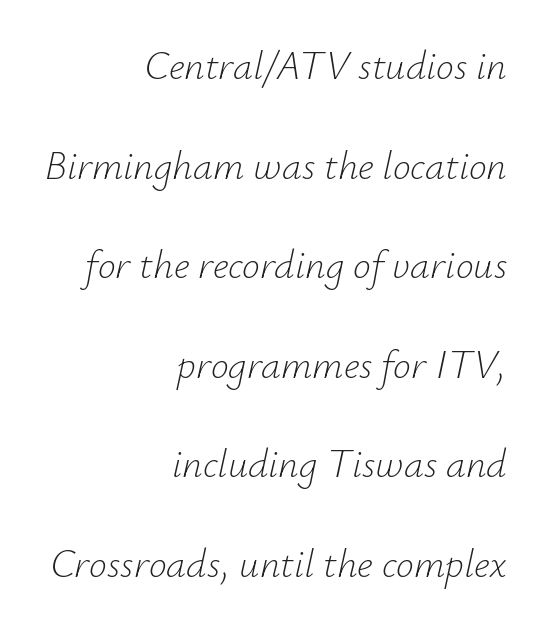
Q: Is the text bold? A: No.
Q: Is the text italic (slanted)? A: Yes, it leans right by about 12 degrees.
Q: Is the text underlined? A: No.
Q: How is the paragraph aligned? A: Right-aligned.
Q: Is the spacing between letters normal or unusually wide? A: Normal.
Q: Is the spacing between lines tight, normal or loose? A: Loose.
Q: Width (condensed, normal, or wide)? A: Normal.
Q: Stroke contrast? A: Low.
Q: x-height? A: Small.
Q: Monospaced? A: No.
